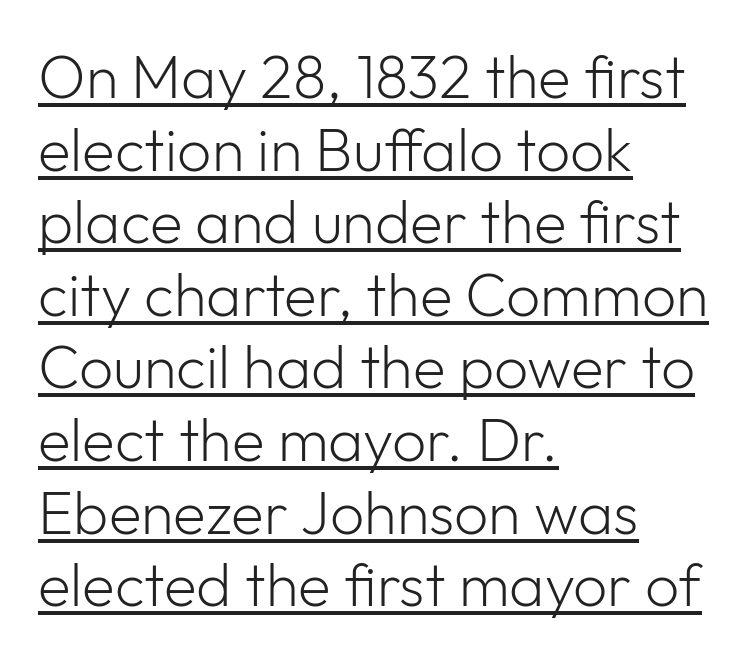
The image shows 60 px light sans-serif type, upright; set left-aligned, line spacing 1.21x, normal letter spacing, underlined; low stroke contrast and a medium x-height.
